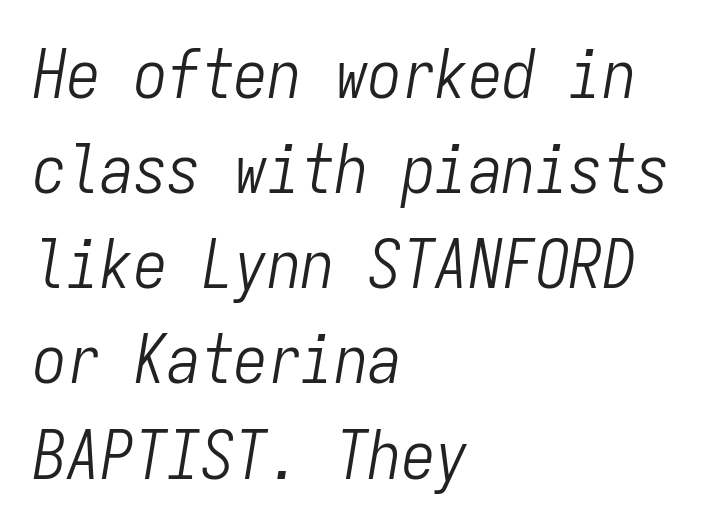
The image shows 67 px light, condensed type, italic (leaning right), monospaced; set left-aligned, normal line spacing (1.42x), normal letter spacing, not underlined; low stroke contrast and a medium x-height.
